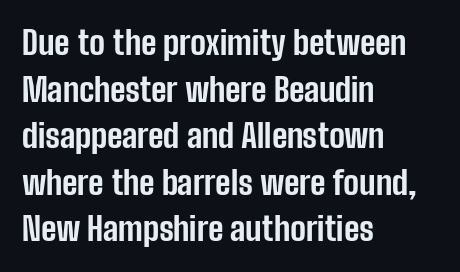
{"serif": "no", "italic": "no", "bold": "yes", "weight": "bold", "width": "condensed", "stroke_contrast": "low", "x_height": "medium", "monospaced": "no", "underline": "no", "align": "left", "line_spacing": "normal", "line_spacing_ratio": 1.41, "letter_spacing": "normal", "letter_spacing_em": 0.0, "glyph_px": 33}
